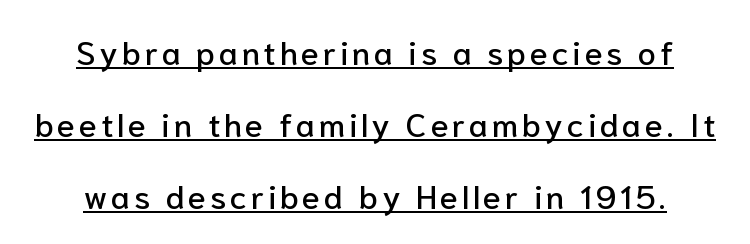
The image shows 33 px sans-serif type, upright; set loose line spacing (2.18x), underlined; low stroke contrast and a medium x-height.
